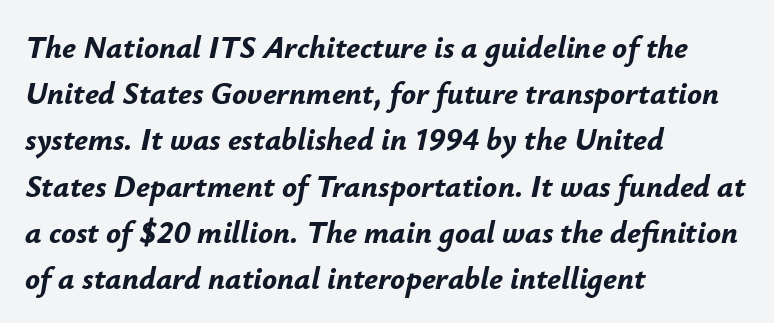
Q: Is the text bold? A: Yes.
Q: Is the text italic (slanted)? A: Yes, it leans right by about 12 degrees.
Q: Is the text underlined? A: No.
Q: How is the paragraph aligned? A: Left-aligned.
Q: Is the spacing between letters normal or unusually wide? A: Normal.
Q: Is the spacing between lines tight, normal or loose? A: Normal.
Q: Width (condensed, normal, or wide)? A: Normal.
Q: Stroke contrast? A: Low.
Q: x-height? A: Small.
Q: Monospaced? A: No.
